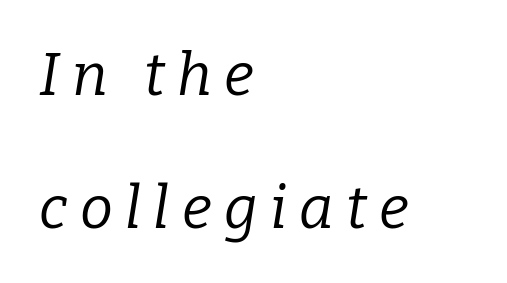
The image shows 59 px regular-weight serif type, italic (leaning right); set left-aligned, loose line spacing (2.25x), unusually wide letter spacing (+0.21 em), not underlined; low stroke contrast and a medium x-height.
